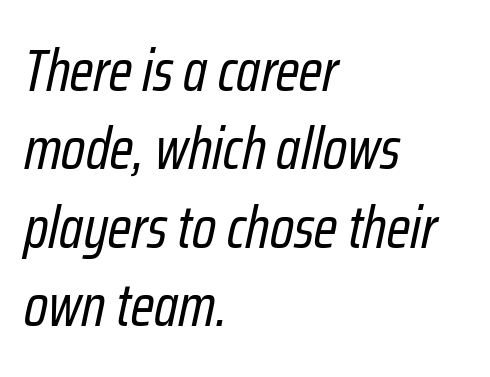
Underlining? Definitely not there. Does the copy run flush right? No — it runs flush left. You could not count columns in this text — the font is proportionally spaced. Compared with a typical body face, this is equally light or lighter still.
